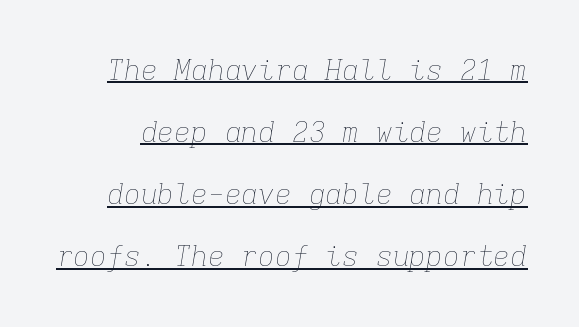
Yep, that's italic — everything's leaning. Each stroke keeps to a modest, everyday thickness or less. The passage shown is typed in a monospace face where columns stay perfectly aligned. Summary of vertical rhythm: relaxed, with wide interline spacing. Default kerning and tracking; the words read as compact shapes. Somebody hit Ctrl+U on this one — the words are underlined.
